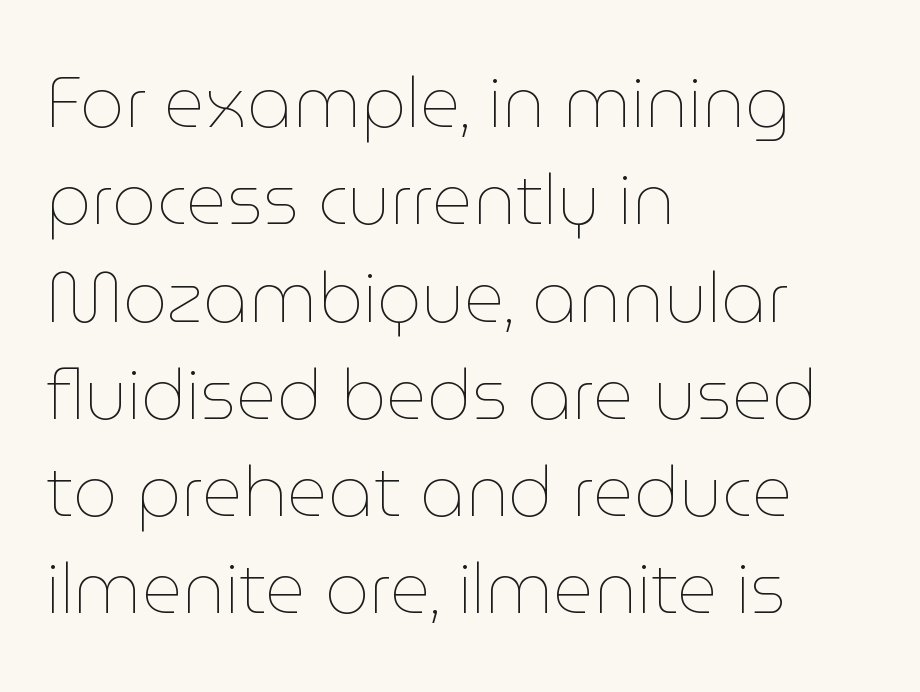
{"italic": "no", "bold": "no", "weight": "thin", "width": "normal", "stroke_contrast": "low", "x_height": "medium", "monospaced": "no", "underline": "no", "align": "left", "line_spacing": "normal", "line_spacing_ratio": 1.39, "letter_spacing": "normal", "letter_spacing_em": 0.0, "glyph_px": 70}
